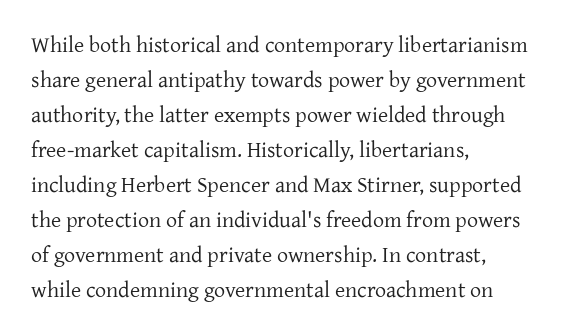
Every stem runs plumb, perpendicular to the baseline. Ink coverage per letter is moderate at most. Does extra space separate the letters? No, they use regular spacing. Line starts are locked; line ends wander. If you measured baseline to baseline, you'd find a middling distance.
